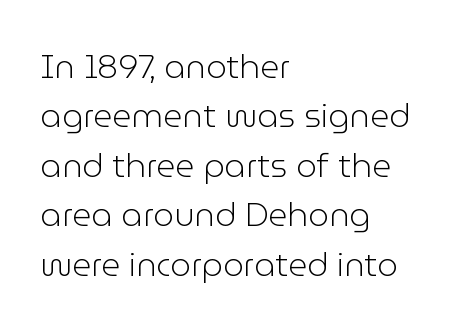
The ragged edge is on the right, which tells us the setting is flush left. Default kerning and tracking; the words read as compact shapes. Is this a sans? Yes — the strokes have no serifs. Vertically, the passage feels balanced, rows spaced as you'd expect.
